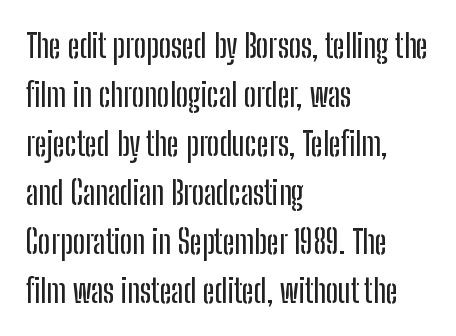
Q: Is the text italic (slanted)? A: No, it is upright.
Q: Is the typeface a serif or a sans-serif typeface? A: Sans-serif.
Q: Is the text underlined? A: No.
Q: How is the paragraph aligned? A: Left-aligned.
Q: Is the spacing between letters normal or unusually wide? A: Normal.
Q: Is the spacing between lines tight, normal or loose? A: Normal.
Q: Width (condensed, normal, or wide)? A: Condensed.
Q: Stroke contrast? A: Low.
Q: x-height? A: Medium.
Q: Monospaced? A: No.
